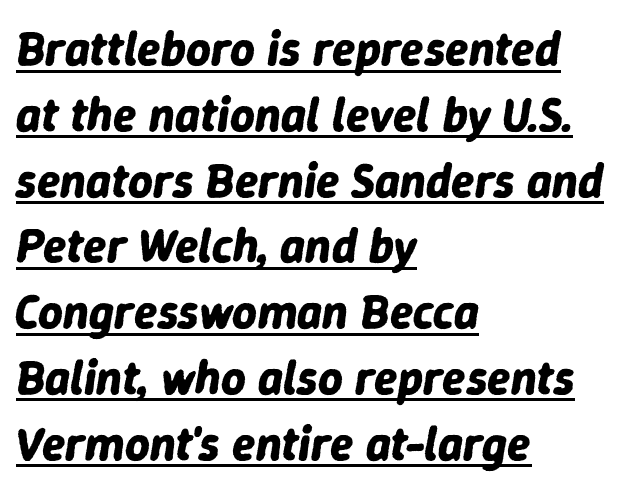
The image shows 48 px bold type, italic (leaning right); set left-aligned, normal line spacing (1.37x), normal letter spacing, underlined; low stroke contrast and a medium x-height.
